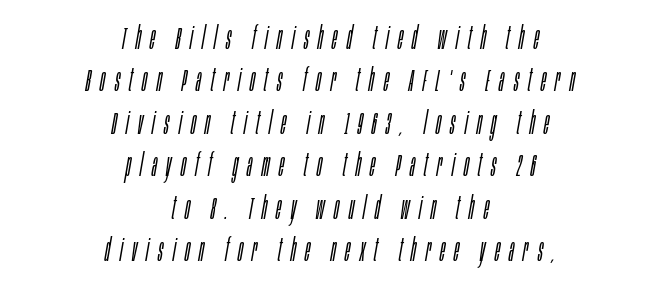
The image shows 31 px light, condensed type, italic (leaning right); set centered, normal line spacing (1.37x), unusually wide letter spacing (+0.3 em), not underlined; low stroke contrast and a large x-height.
